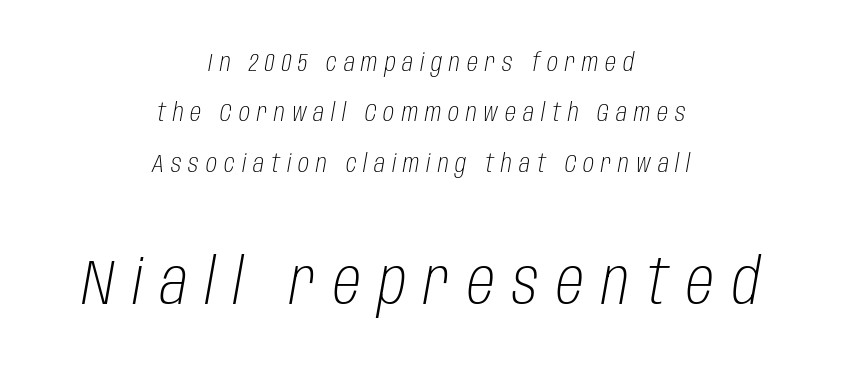
Q: Is the text bold? A: No.
Q: Is the text italic (slanted)? A: Yes, it leans right by about 10 degrees.
Q: Is the text underlined? A: No.
Q: How is the paragraph aligned? A: Centered.
Q: Is the spacing between letters normal or unusually wide? A: Unusually wide.
Q: Is the spacing between lines tight, normal or loose? A: Loose.
Q: Which block of text is set in a larger size, the first (top) or the second (bottom)? A: The second (bottom) one.
Q: Width (condensed, normal, or wide)? A: Condensed.
Q: Stroke contrast? A: Low.
Q: x-height? A: Large.
Q: Monospaced? A: No.
